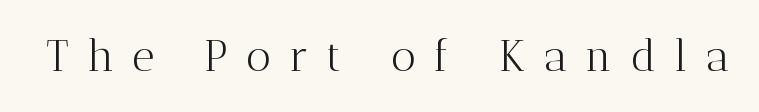
{"serif": "yes", "italic": "no", "bold": "no", "weight": "light", "width": "normal", "stroke_contrast": "medium", "x_height": "medium", "monospaced": "no", "underline": "no", "letter_spacing": "wide", "letter_spacing_em": 0.43, "glyph_px": 43}
